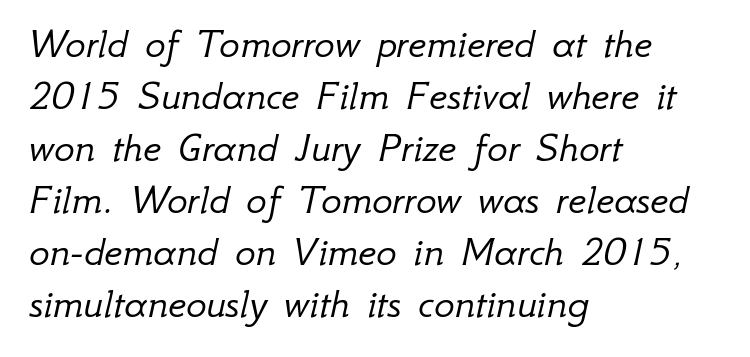
The image shows 43 px light type, italic (leaning right); set left-aligned, line spacing 1.21x, normal letter spacing, not underlined; low stroke contrast and a small x-height.
